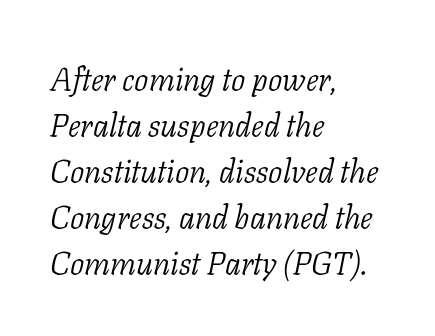
{"serif": "yes", "italic": "yes", "lean": "right", "slant_degrees": 11, "bold": "no", "weight": "light", "width": "normal", "stroke_contrast": "low", "x_height": "medium", "monospaced": "no", "underline": "no", "align": "left", "line_spacing": "normal", "line_spacing_ratio": 1.44, "letter_spacing": "normal", "letter_spacing_em": 0.0, "glyph_px": 32}
